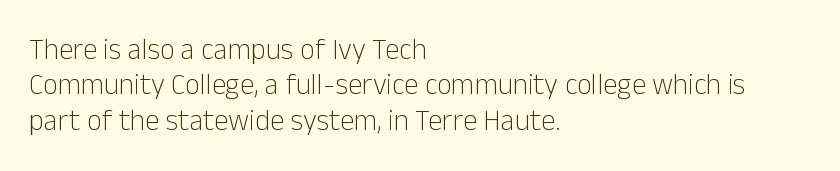
{"serif": "no", "italic": "no", "bold": "no", "weight": "light", "width": "normal", "stroke_contrast": "low", "x_height": "medium", "monospaced": "no", "underline": "no", "align": "left", "line_spacing_ratio": 1.22, "letter_spacing": "normal", "letter_spacing_em": 0.0, "glyph_px": 29}
